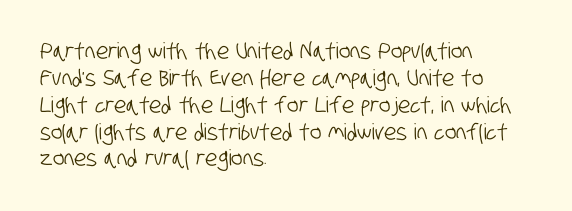
{"underline": "no", "align": "left", "line_spacing_ratio": 1.22, "letter_spacing": "normal", "letter_spacing_em": 0.0, "glyph_px": 22}
